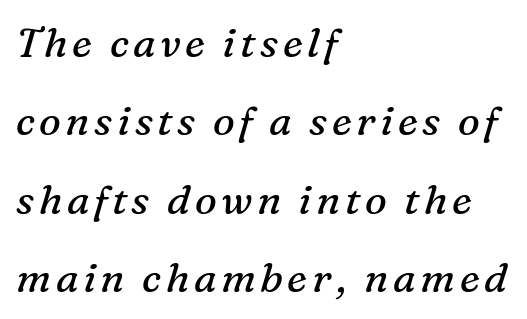
Q: Is the text bold? A: No.
Q: Is the text italic (slanted)? A: Yes, it leans right by about 16 degrees.
Q: Is the typeface a serif or a sans-serif typeface? A: Serif.
Q: Is the text underlined? A: No.
Q: How is the paragraph aligned? A: Left-aligned.
Q: Is the spacing between lines tight, normal or loose? A: Loose.
Q: Width (condensed, normal, or wide)? A: Normal.
Q: Stroke contrast? A: Medium.
Q: x-height? A: Medium.
Q: Monospaced? A: No.
